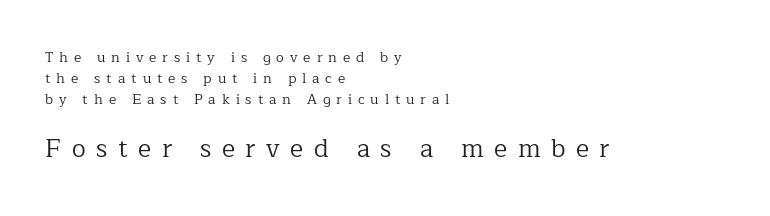
{"italic": "no", "bold": "no", "underline": "no", "align": "left", "line_spacing": "normal", "line_spacing_ratio": 1.51, "letter_spacing": "wide", "letter_spacing_em": 0.42, "larger_block": "second", "size_ratio": 1.79, "glyph_px": 25}
